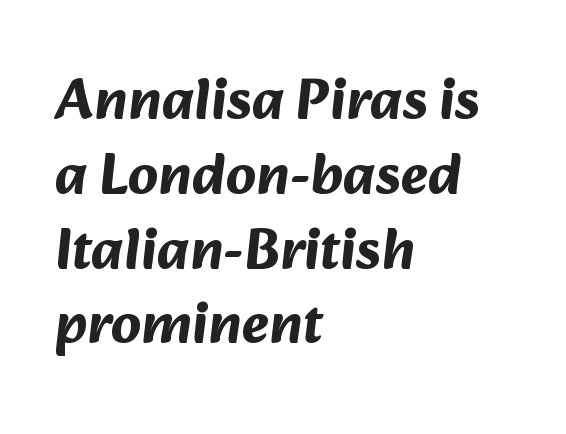
{"serif": "no", "bold": "yes", "weight": "bold", "width": "normal", "stroke_contrast": "medium", "x_height": "medium", "monospaced": "no", "underline": "no", "align": "left", "line_spacing": "normal", "line_spacing_ratio": 1.29, "letter_spacing": "normal", "letter_spacing_em": 0.0, "glyph_px": 58}
